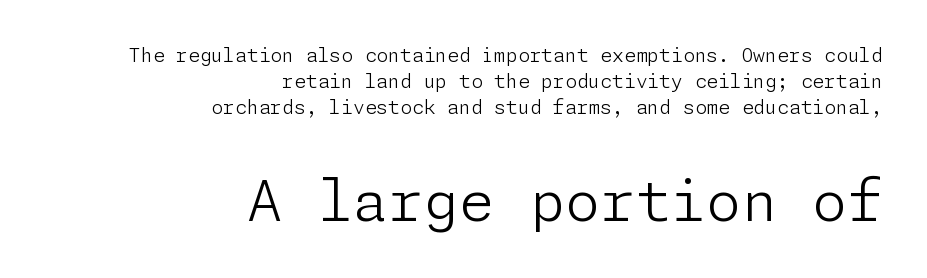
The image shows 57 px light sans-serif type, upright; set right-aligned, normal line spacing (1.36x), normal letter spacing, not underlined; the second (bottom) block is 3.0x larger; low stroke contrast and a medium x-height.
